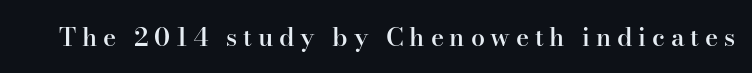
The image shows 25 px text type, upright; set unusually wide letter spacing (+0.23 em), not underlined.
